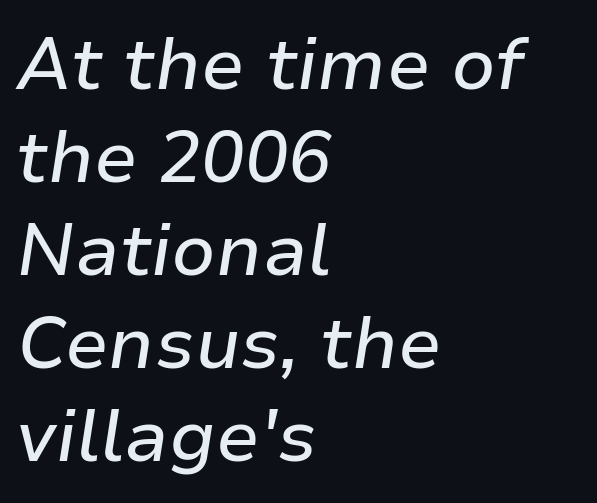
Visually the block forms a straight wall on the left and a jagged coastline on the right. Compared with typical paragraphs, the rows here are spaced about the same. Only glyphs here, with clear space below each row. Is this a fixed-width face? No — the glyphs have proportional, varying widths. These lines keep a tight, regular rhythm from letter to letter. The lettering tilts uniformly, giving the passage an italic look.
